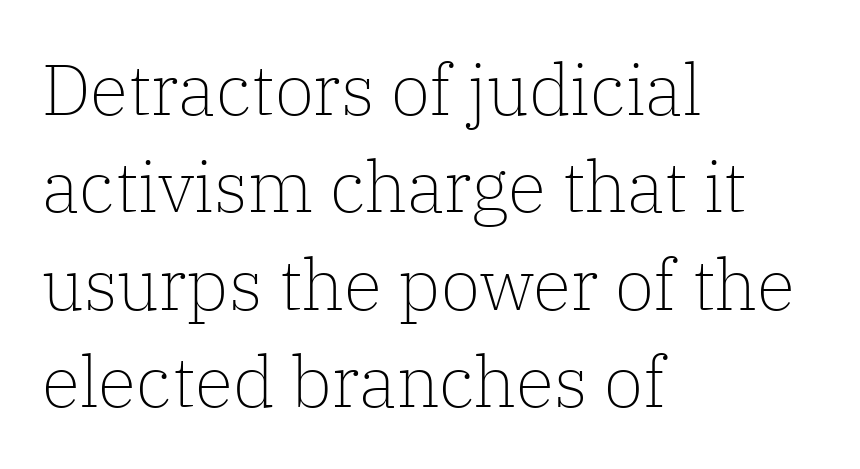
The image shows 71 px light serif type, upright; set left-aligned, normal line spacing (1.37x), normal letter spacing, not underlined; low stroke contrast and a medium x-height.
